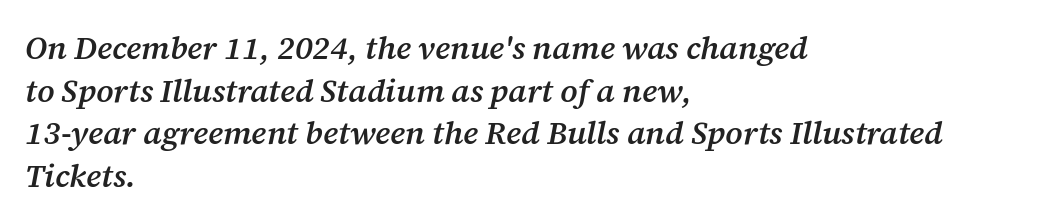
Italic? Definitely — the glyphs are oblique. The passage shown stacks its lines at a standard gap. These lines are rendered in a variable-pitch font. This rendering leaves character spacing at its baseline value.
